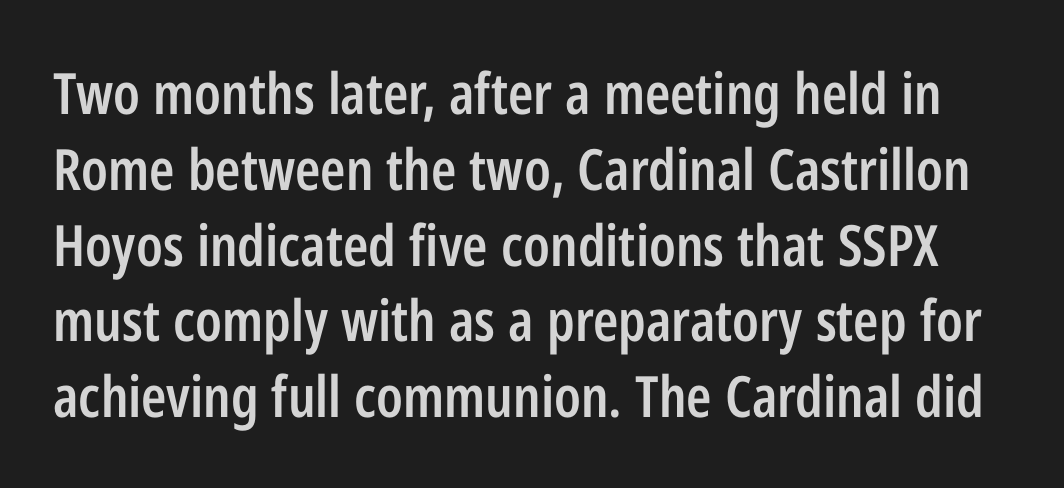
Q: Is the text bold? A: Semi-bold.
Q: Is the text italic (slanted)? A: No, it is upright.
Q: Is the typeface a serif or a sans-serif typeface? A: Sans-serif.
Q: Is the text underlined? A: No.
Q: Is the spacing between letters normal or unusually wide? A: Normal.
Q: Is the spacing between lines tight, normal or loose? A: Normal.
Q: Width (condensed, normal, or wide)? A: Condensed.
Q: Stroke contrast? A: Low.
Q: x-height? A: Medium.
Q: Monospaced? A: No.
